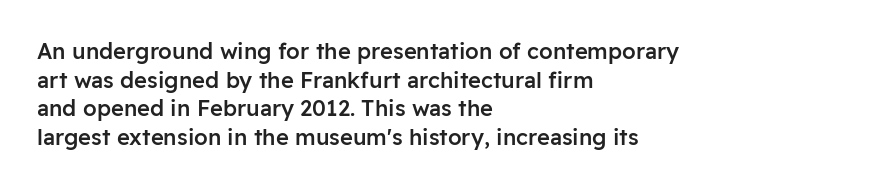
{"italic": "no", "bold": "semi", "underline": "no", "align": "left", "line_spacing": "normal", "line_spacing_ratio": 1.3, "letter_spacing": "normal", "letter_spacing_em": 0.0, "glyph_px": 22}
